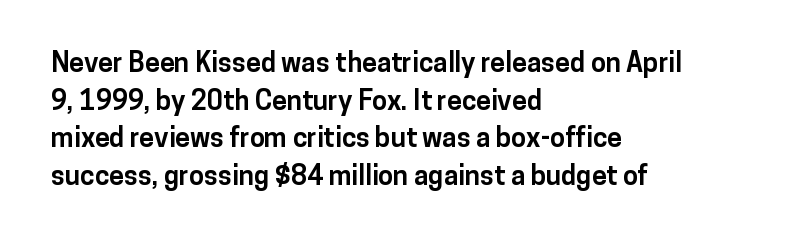
Q: Is the text bold? A: Yes.
Q: Is the text italic (slanted)? A: No, it is upright.
Q: Is the text underlined? A: No.
Q: How is the paragraph aligned? A: Left-aligned.
Q: Is the spacing between letters normal or unusually wide? A: Normal.
Q: Is the spacing between lines tight, normal or loose? A: Normal.
